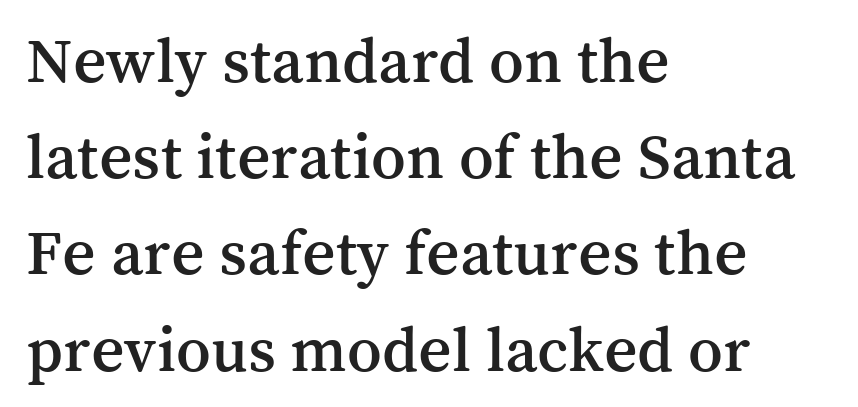
The image shows 65 px serif type, upright; set left-aligned, normal line spacing (1.48x), normal letter spacing, not underlined; medium stroke contrast and a medium x-height.
